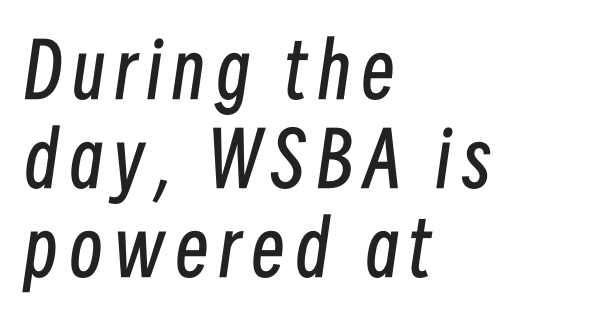
The image shows 75 px regular-weight, condensed type, italic (leaning right); set left-aligned, line spacing 1.19x, not underlined; low stroke contrast and a medium x-height.
